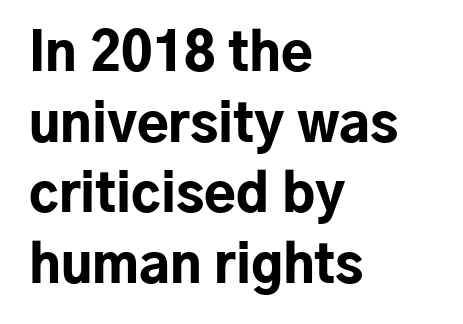
Letter spacing: default. Unmarked baselines from the first word to the last. No italicization has been applied; the sample stays upright. A typesetter would label this face a sans.
